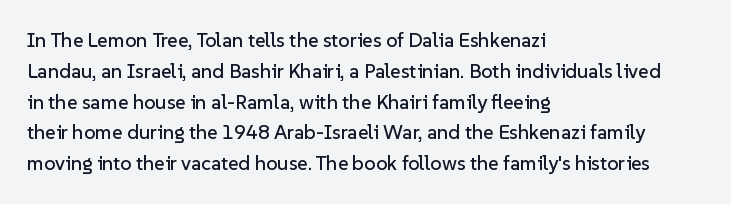
Q: Is the text italic (slanted)? A: No, it is upright.
Q: Is the text underlined? A: No.
Q: How is the paragraph aligned? A: Left-aligned.
Q: Is the spacing between letters normal or unusually wide? A: Normal.
Q: Is the spacing between lines tight, normal or loose? A: Normal.
